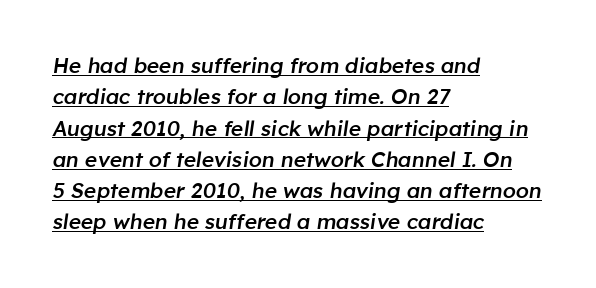
{"italic": "yes", "lean": "right", "slant_degrees": 8, "bold": "semi", "underline": "yes", "align": "left", "line_spacing": "normal", "line_spacing_ratio": 1.49, "letter_spacing": "normal", "letter_spacing_em": 0.0, "glyph_px": 21}
